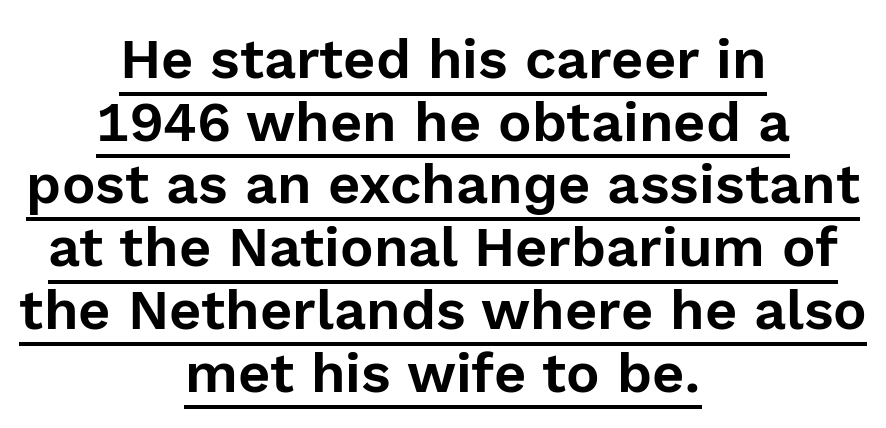
The image shows 56 px sans-serif type, upright; set centered, tight line spacing (1.12x), normal letter spacing, underlined; a medium x-height.
